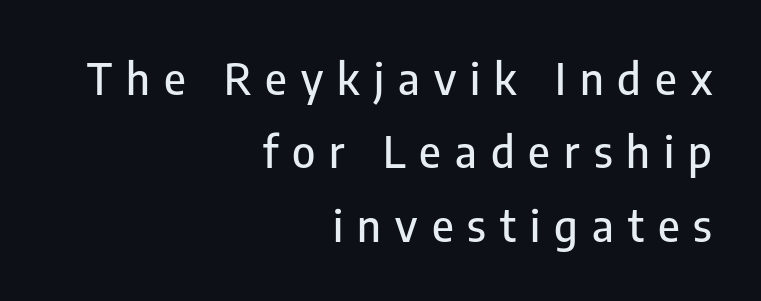
Q: Is the text italic (slanted)? A: No, it is upright.
Q: Is the typeface a serif or a sans-serif typeface? A: Sans-serif.
Q: Is the text underlined? A: No.
Q: How is the paragraph aligned? A: Right-aligned.
Q: Is the spacing between letters normal or unusually wide? A: Unusually wide.
Q: Is the spacing between lines tight, normal or loose? A: Normal.
Q: Width (condensed, normal, or wide)? A: Condensed.
Q: Stroke contrast? A: Low.
Q: x-height? A: Medium.
Q: Monospaced? A: No.
